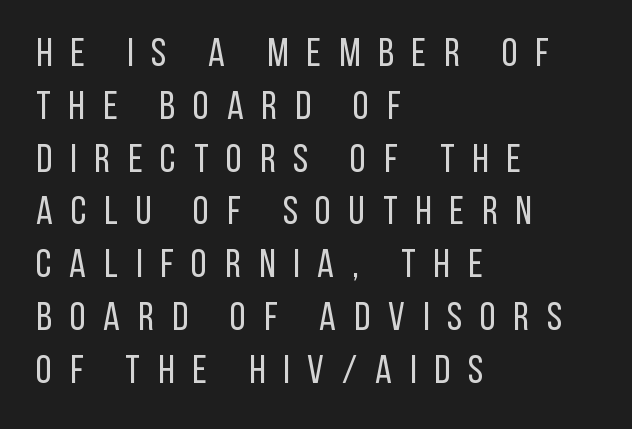
The rendering inserts visible extra space after every character. Casual observation: everything's shoved over to the left. The type family on display is of the sans-serif kind. Stroke mass is kept to a normal reading level or below. The words here are not underlined. Is this a fixed-width face? No — the glyphs have proportional, varying widths.
